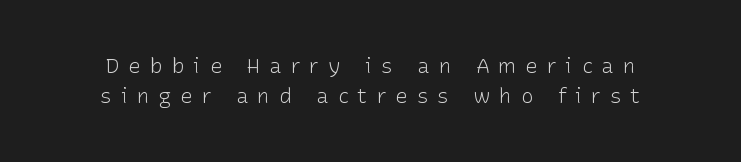
Q: Is the text bold? A: No.
Q: Is the text italic (slanted)? A: No, it is upright.
Q: Is the text underlined? A: No.
Q: Is the spacing between letters normal or unusually wide? A: Unusually wide.
Q: Is the spacing between lines tight, normal or loose? A: Normal.
